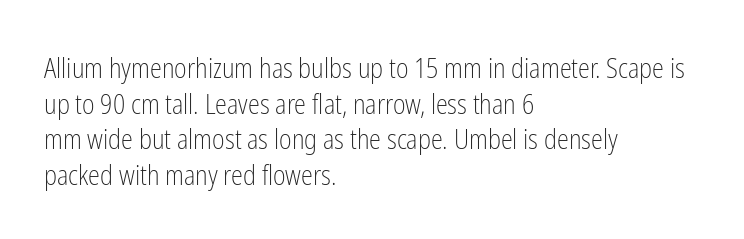
Q: Is the text bold? A: No.
Q: Is the text italic (slanted)? A: No, it is upright.
Q: Is the text underlined? A: No.
Q: How is the paragraph aligned? A: Left-aligned.
Q: Is the spacing between letters normal or unusually wide? A: Normal.
Q: Is the spacing between lines tight, normal or loose? A: Normal.
